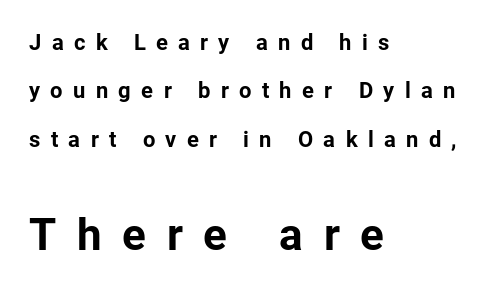
Q: Is the text bold? A: Yes.
Q: Is the text italic (slanted)? A: No, it is upright.
Q: Is the typeface a serif or a sans-serif typeface? A: Sans-serif.
Q: Is the text underlined? A: No.
Q: How is the paragraph aligned? A: Left-aligned.
Q: Is the spacing between letters normal or unusually wide? A: Unusually wide.
Q: Is the spacing between lines tight, normal or loose? A: Loose.
Q: Which block of text is set in a larger size, the first (top) or the second (bottom)? A: The second (bottom) one.
Q: Width (condensed, normal, or wide)? A: Normal.
Q: Stroke contrast? A: Low.
Q: x-height? A: Medium.
Q: Monospaced? A: No.
